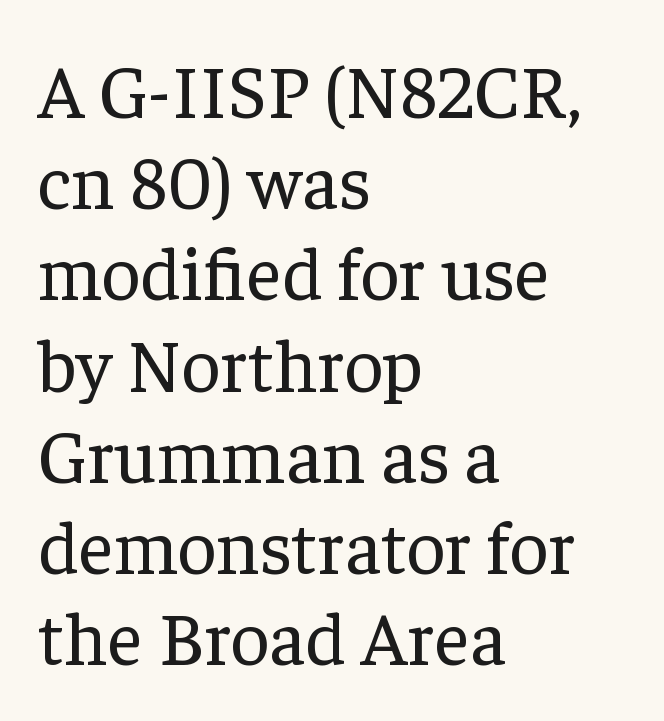
{"serif": "yes", "italic": "no", "bold": "no", "weight": "regular", "width": "normal", "stroke_contrast": "low", "x_height": "medium", "monospaced": "no", "underline": "no", "align": "left", "line_spacing_ratio": 1.2, "letter_spacing": "normal", "letter_spacing_em": 0.0, "glyph_px": 76}
